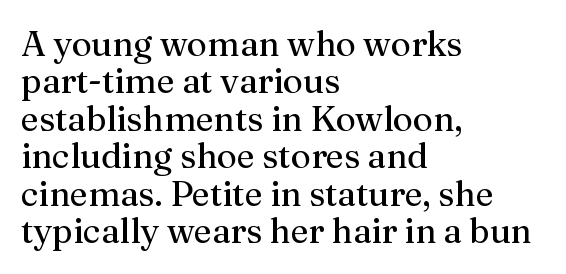
The text was rendered using a seriffed face with decorative stroke endings. The specimen omits any rule beneath the text block's lines. The passage shown is typed in a proportional face where columns would drift. The rendering uses a small line-height, squeezing the rows. Here the glyphs are tracked normally, forming tight word shapes. Tall strokes in this sample are plumb rather than angled.
